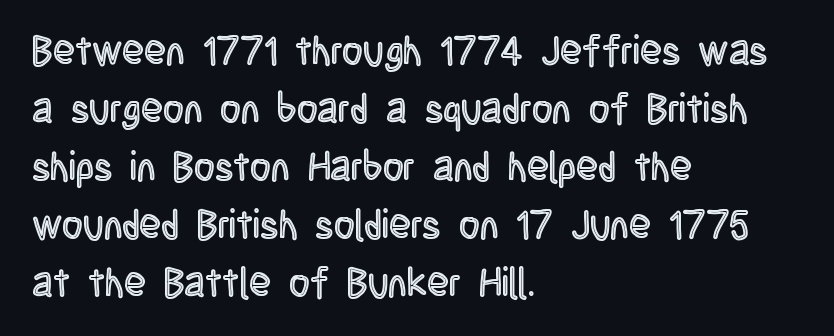
Q: Is the text italic (slanted)? A: No, it is upright.
Q: Is the text underlined? A: No.
Q: How is the paragraph aligned? A: Left-aligned.
Q: Is the spacing between letters normal or unusually wide? A: Normal.
Q: Is the spacing between lines tight, normal or loose? A: Normal.
Q: Width (condensed, normal, or wide)? A: Condensed.
Q: x-height? A: Large.
Q: Monospaced? A: No.
